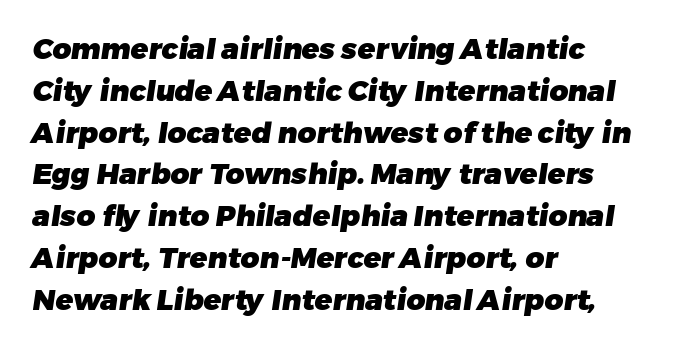
{"serif": "no", "bold": "yes", "weight": "heavy", "width": "normal", "stroke_contrast": "low", "x_height": "medium", "monospaced": "no", "underline": "no", "align": "left", "line_spacing": "normal", "line_spacing_ratio": 1.44, "letter_spacing": "normal", "letter_spacing_em": 0.0, "glyph_px": 29}
